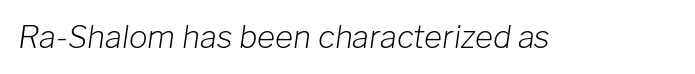
{"italic": "yes", "lean": "right", "slant_degrees": 8, "bold": "no", "weight": "light", "width": "normal", "stroke_contrast": "low", "x_height": "medium", "monospaced": "no", "underline": "no", "letter_spacing": "normal", "letter_spacing_em": 0.0, "glyph_px": 31}
